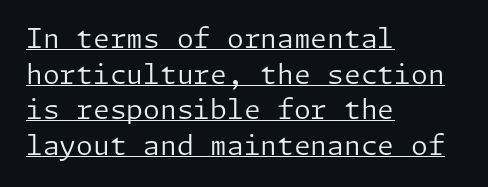
The image shows 27 px text type, upright; set left-aligned, normal line spacing (1.32x), normal letter spacing, underlined.
